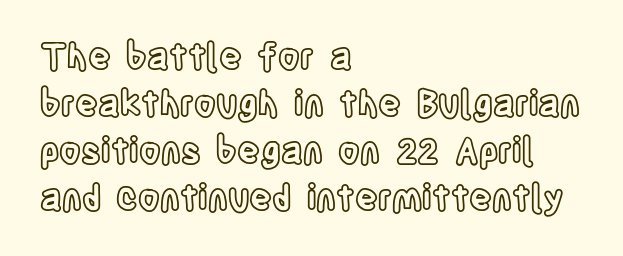
The image shows 35 px condensed type, upright; set left-aligned, normal line spacing (1.34x), normal letter spacing, not underlined; a large x-height.
